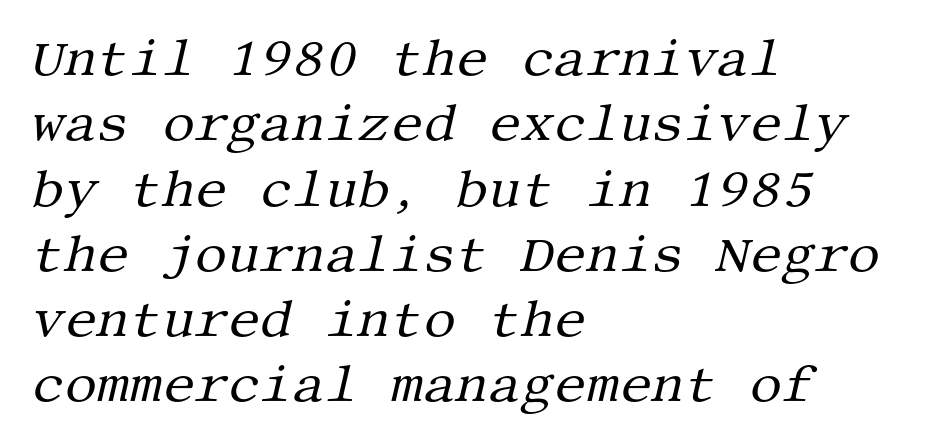
The cut favours lightness, reaching ordinary text weight at its darkest. Unmarked baselines from the first word to the last. Honestly, the row spacing looks completely unremarkable. The whole block is typeset with a tilt. Each letter's strokes conclude with small projecting serifs. Reading down the block, your eye returns to a fixed left position each line.
